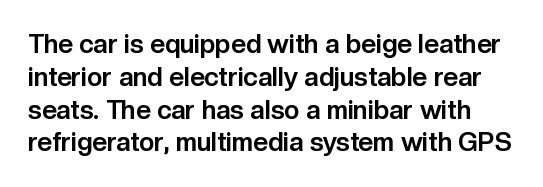
{"italic": "no", "bold": "yes", "underline": "no", "line_spacing": "normal", "line_spacing_ratio": 1.26, "letter_spacing": "normal", "letter_spacing_em": 0.0, "glyph_px": 26}
